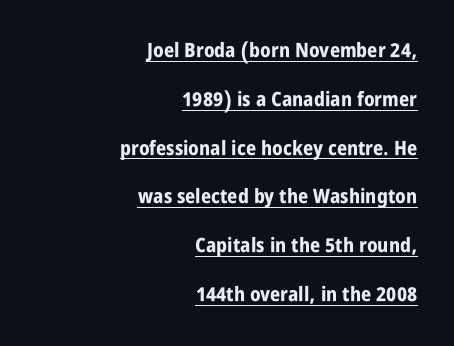
The setting favours the right margin, as signatures and pull-quotes sometimes do. Italic? Not at all — the glyphs are vertical. Glyph-to-glyph distance matches everyday printed text. The typesetter has applied underlining to the passage shown. The space between consecutive lines is lavish.
